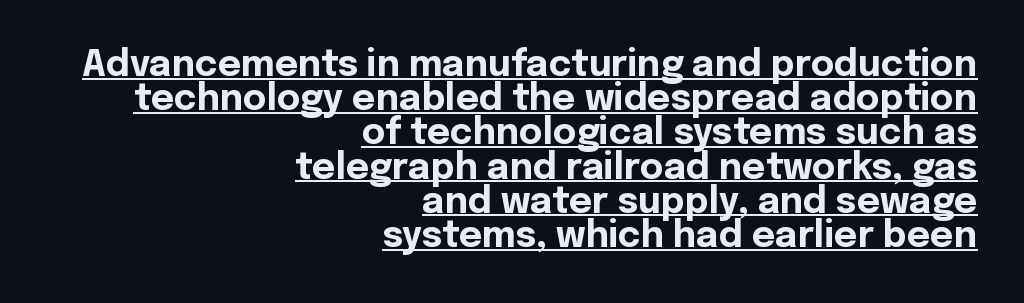
{"serif": "no", "italic": "no", "bold": "yes", "weight": "bold", "width": "normal", "x_height": "medium", "monospaced": "no", "underline": "yes", "align": "right", "line_spacing": "tight", "line_spacing_ratio": 0.95, "letter_spacing": "normal", "letter_spacing_em": 0.0, "glyph_px": 36}
